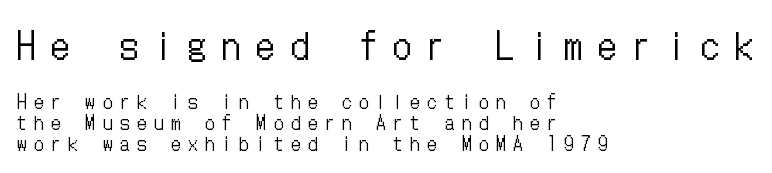
If you measured baseline to baseline, you'd find a short distance. There is plenty of visible air inserted between adjacent glyphs. No word sits above an underline. Is the lower block the larger one? No — the upper block carries the bigger type.
